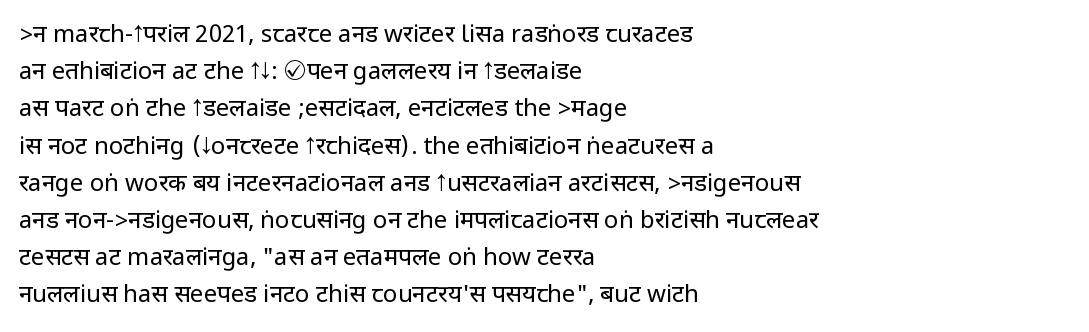
{"italic": "no", "bold": "no", "underline": "no", "align": "left", "line_spacing": "normal", "line_spacing_ratio": 1.55, "letter_spacing": "normal", "letter_spacing_em": 0.0, "glyph_px": 24}
